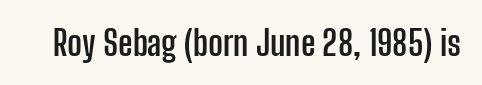
Q: Is the text bold? A: Yes.
Q: Is the text italic (slanted)? A: No, it is upright.
Q: Is the typeface a serif or a sans-serif typeface? A: Sans-serif.
Q: Is the text underlined? A: No.
Q: Is the spacing between letters normal or unusually wide? A: Normal.
Q: Width (condensed, normal, or wide)? A: Condensed.
Q: Stroke contrast? A: Low.
Q: x-height? A: Medium.
Q: Monospaced? A: No.
